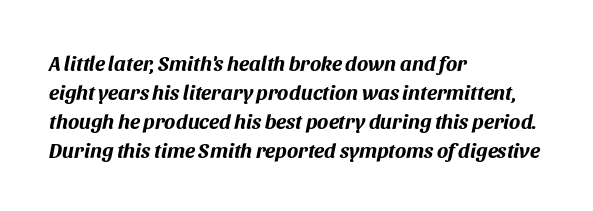
How are the letters spaced? Ordinarily, with no added tracking. Left-aligned paragraph, ragged on the right. Compared with ordinary roman type, these characters are visibly tilted. The glyphs have the mass of a bold cut.
